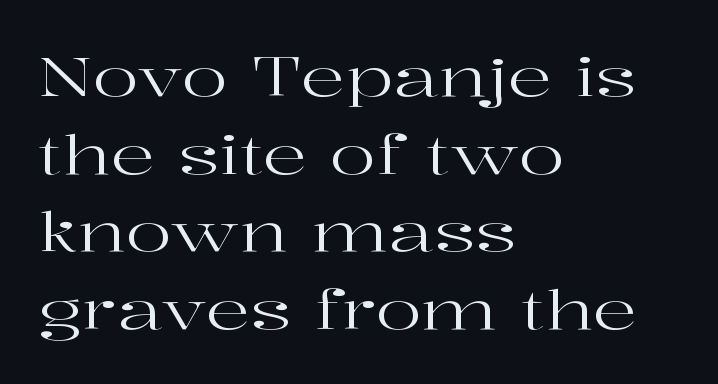
Q: Is the text bold? A: No.
Q: Is the text italic (slanted)? A: No, it is upright.
Q: Is the typeface a serif or a sans-serif typeface? A: Serif.
Q: Is the text underlined? A: No.
Q: How is the paragraph aligned? A: Left-aligned.
Q: Is the spacing between letters normal or unusually wide? A: Normal.
Q: Is the spacing between lines tight, normal or loose? A: Normal.
Q: Width (condensed, normal, or wide)? A: Wide.
Q: Stroke contrast? A: High.
Q: x-height? A: Medium.
Q: Monospaced? A: No.
